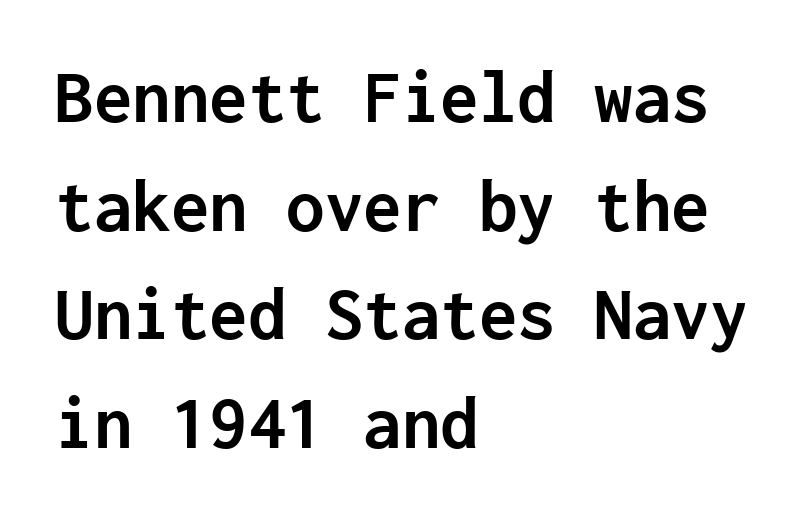
{"serif": "no", "italic": "no", "bold": "yes", "weight": "semibold", "width": "normal", "stroke_contrast": "low", "x_height": "medium", "monospaced": "yes", "underline": "no", "align": "left", "line_spacing": "normal", "line_spacing_ratio": 1.41, "letter_spacing": "normal", "letter_spacing_em": 0.0, "glyph_px": 77}
